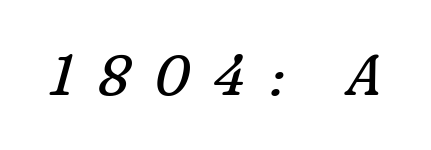
{"serif": "yes", "italic": "yes", "lean": "right", "slant_degrees": 16, "bold": "no", "weight": "regular", "width": "normal", "stroke_contrast": "low", "x_height": "small", "monospaced": "no", "underline": "no", "letter_spacing": "wide", "letter_spacing_em": 0.45, "glyph_px": 56}
